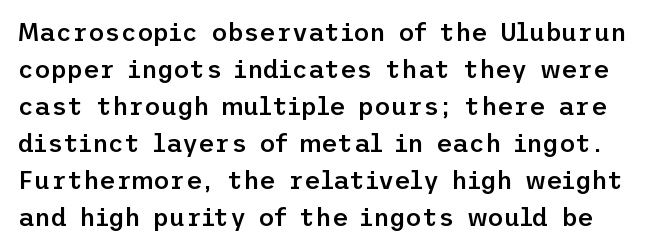
Q: Is the text bold? A: Semi-bold.
Q: Is the text italic (slanted)? A: No, it is upright.
Q: Is the text underlined? A: No.
Q: Is the spacing between letters normal or unusually wide? A: Normal.
Q: Is the spacing between lines tight, normal or loose? A: Normal.
